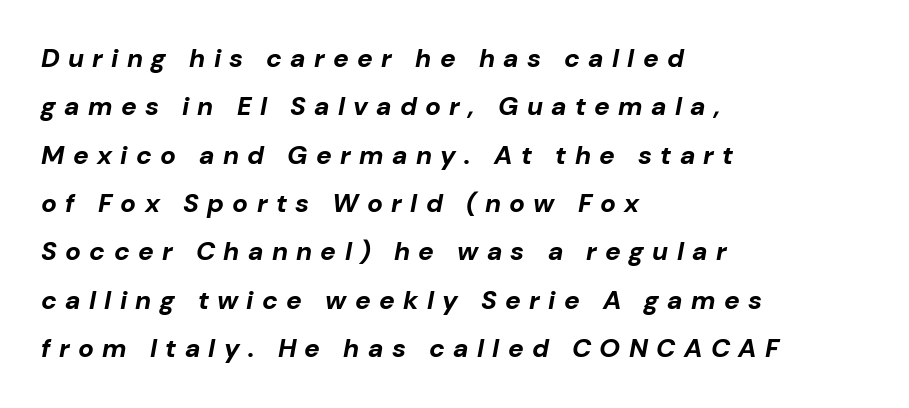
Q: Is the text bold? A: Yes.
Q: Is the text italic (slanted)? A: Yes, it leans right by about 10 degrees.
Q: Is the text underlined? A: No.
Q: How is the paragraph aligned? A: Left-aligned.
Q: Is the spacing between letters normal or unusually wide? A: Unusually wide.
